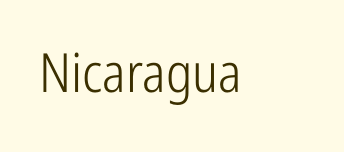
Q: Is the text bold? A: No.
Q: Is the text italic (slanted)? A: No, it is upright.
Q: Is the typeface a serif or a sans-serif typeface? A: Sans-serif.
Q: Is the text underlined? A: No.
Q: Is the spacing between letters normal or unusually wide? A: Normal.
Q: Width (condensed, normal, or wide)? A: Condensed.
Q: Stroke contrast? A: Low.
Q: x-height? A: Medium.
Q: Monospaced? A: No.
